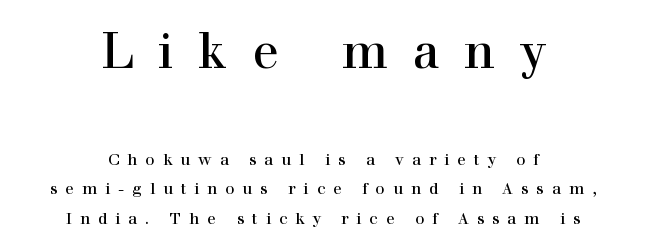
{"serif": "yes", "italic": "no", "width": "normal", "x_height": "medium", "monospaced": "no", "underline": "no", "align": "center", "line_spacing_ratio": 1.82, "letter_spacing": "wide", "letter_spacing_em": 0.5, "larger_block": "first", "size_ratio": 3.06, "glyph_px": 49}
